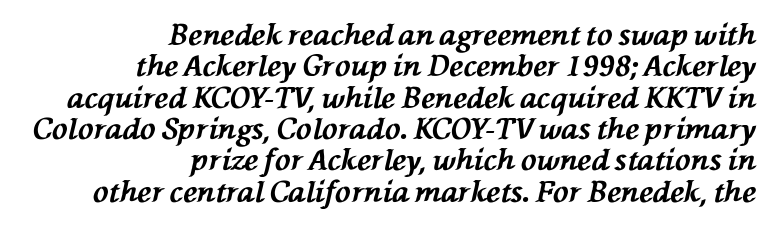
The image shows 29 px bold type, italic (leaning left); set right-aligned, tight line spacing (1.08x), normal letter spacing, not underlined; medium stroke contrast and a medium x-height.
